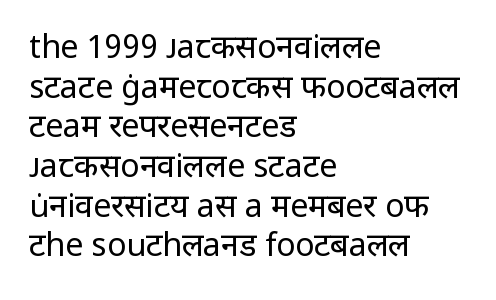
The image shows 32 px regular-weight sans-serif type, upright; set left-aligned, line spacing 1.24x, normal letter spacing, not underlined; low stroke contrast and a medium x-height.
